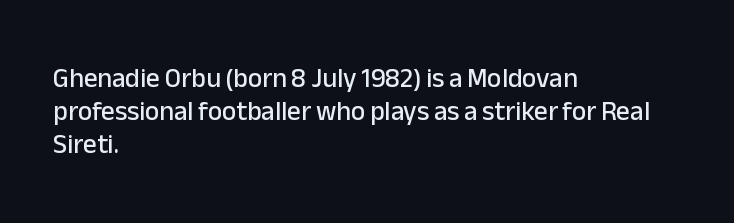
{"italic": "no", "underline": "no", "align": "left", "line_spacing_ratio": 1.22, "letter_spacing": "normal", "letter_spacing_em": 0.0, "glyph_px": 27}
